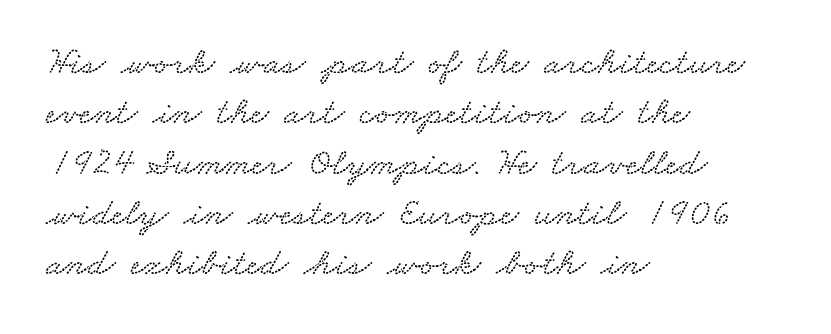
The image shows 39 px wide type; set left-aligned, normal line spacing (1.29x), normal letter spacing, not underlined; low stroke contrast and a small x-height.
